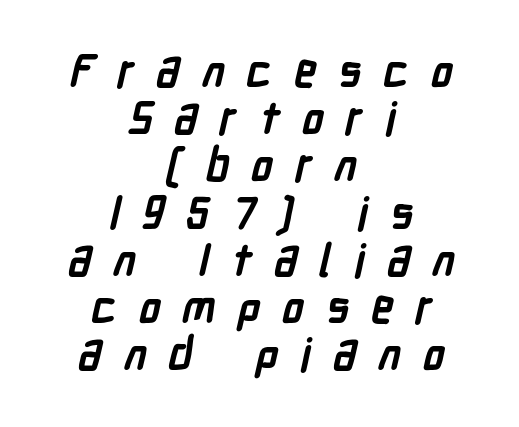
Q: Is the text bold? A: Yes.
Q: Is the typeface a serif or a sans-serif typeface? A: Sans-serif.
Q: Is the text underlined? A: No.
Q: How is the paragraph aligned? A: Centered.
Q: Is the spacing between letters normal or unusually wide? A: Unusually wide.
Q: Is the spacing between lines tight, normal or loose? A: Tight.
Q: Width (condensed, normal, or wide)? A: Condensed.
Q: Stroke contrast? A: Low.
Q: x-height? A: Medium.
Q: Monospaced? A: No.
